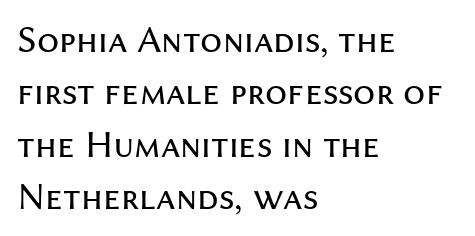
{"serif": "no", "italic": "no", "bold": "no", "weight": "regular", "width": "normal", "stroke_contrast": "medium", "x_height": "medium", "monospaced": "no", "underline": "no", "align": "left", "line_spacing": "normal", "line_spacing_ratio": 1.34, "letter_spacing": "normal", "letter_spacing_em": 0.0, "glyph_px": 39}
